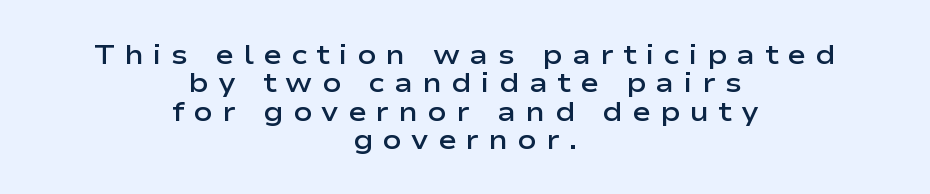
Q: Is the text bold? A: Semi-bold.
Q: Is the text italic (slanted)? A: No, it is upright.
Q: Is the typeface a serif or a sans-serif typeface? A: Sans-serif.
Q: Is the text underlined? A: No.
Q: How is the paragraph aligned? A: Centered.
Q: Is the spacing between letters normal or unusually wide? A: Unusually wide.
Q: Is the spacing between lines tight, normal or loose? A: Tight.
Q: Width (condensed, normal, or wide)? A: Wide.
Q: Stroke contrast? A: Low.
Q: x-height? A: Medium.
Q: Monospaced? A: No.
